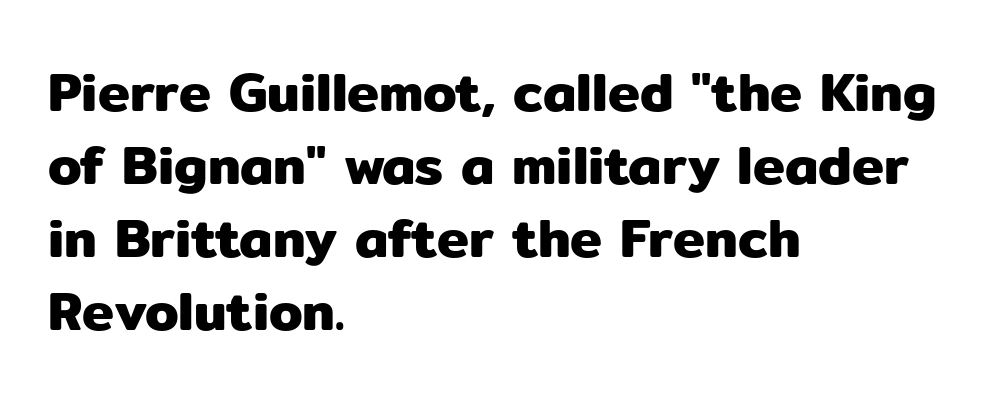
{"serif": "no", "italic": "no", "width": "normal", "stroke_contrast": "low", "x_height": "medium", "monospaced": "no", "underline": "no", "align": "left", "line_spacing": "normal", "line_spacing_ratio": 1.35, "letter_spacing": "normal", "letter_spacing_em": 0.0, "glyph_px": 54}
